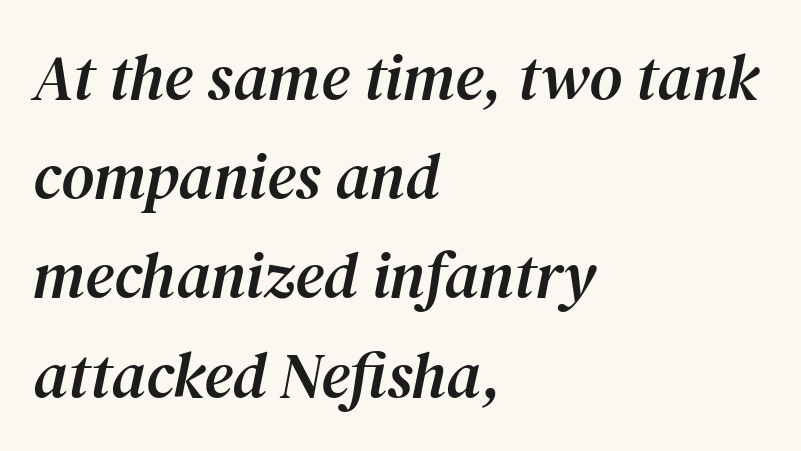
Q: Is the text italic (slanted)? A: Yes, it leans right by about 12 degrees.
Q: Is the typeface a serif or a sans-serif typeface? A: Serif.
Q: Is the text underlined? A: No.
Q: How is the paragraph aligned? A: Left-aligned.
Q: Is the spacing between letters normal or unusually wide? A: Normal.
Q: Is the spacing between lines tight, normal or loose? A: Normal.
Q: Width (condensed, normal, or wide)? A: Normal.
Q: Stroke contrast? A: Medium.
Q: x-height? A: Medium.
Q: Monospaced? A: No.
